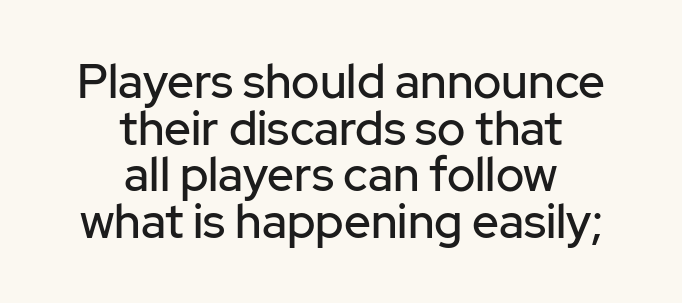
Q: Is the text italic (slanted)? A: No, it is upright.
Q: Is the typeface a serif or a sans-serif typeface? A: Sans-serif.
Q: Is the text underlined? A: No.
Q: How is the paragraph aligned? A: Centered.
Q: Is the spacing between letters normal or unusually wide? A: Normal.
Q: Is the spacing between lines tight, normal or loose? A: Tight.
Q: Width (condensed, normal, or wide)? A: Normal.
Q: Stroke contrast? A: Low.
Q: x-height? A: Medium.
Q: Monospaced? A: No.
